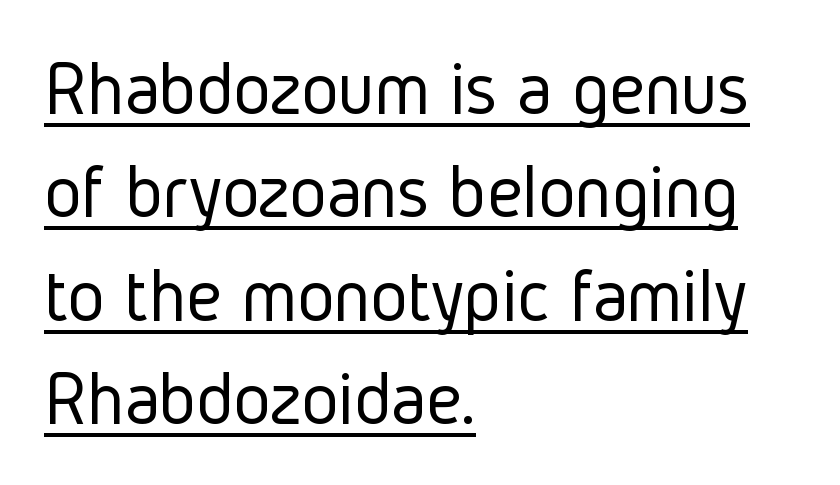
The image shows 79 px light, condensed sans-serif type, upright; set left-aligned, normal line spacing (1.31x), normal letter spacing, underlined; low stroke contrast and a medium x-height.
